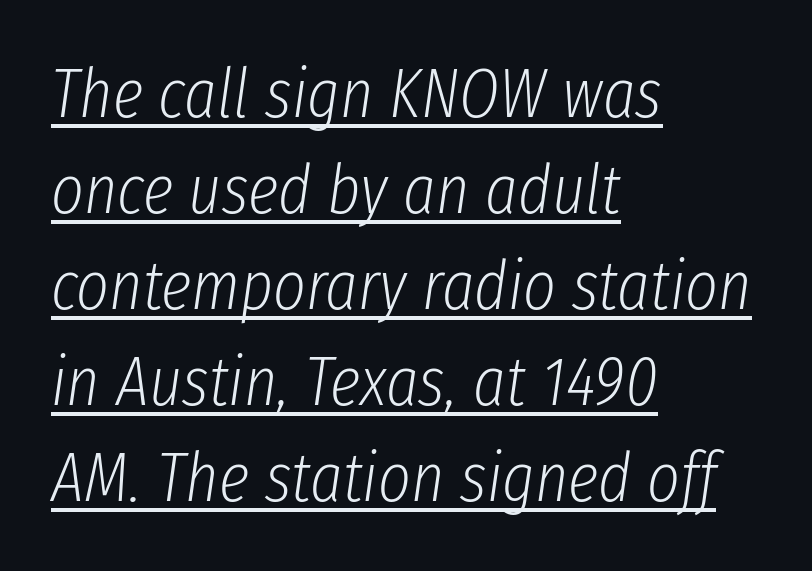
Q: Is the text bold? A: No.
Q: Is the text italic (slanted)? A: Yes, it leans right by about 8 degrees.
Q: Is the text underlined? A: Yes.
Q: How is the paragraph aligned? A: Left-aligned.
Q: Is the spacing between letters normal or unusually wide? A: Normal.
Q: Is the spacing between lines tight, normal or loose? A: Normal.
Q: Width (condensed, normal, or wide)? A: Condensed.
Q: Stroke contrast? A: Low.
Q: x-height? A: Medium.
Q: Monospaced? A: No.
